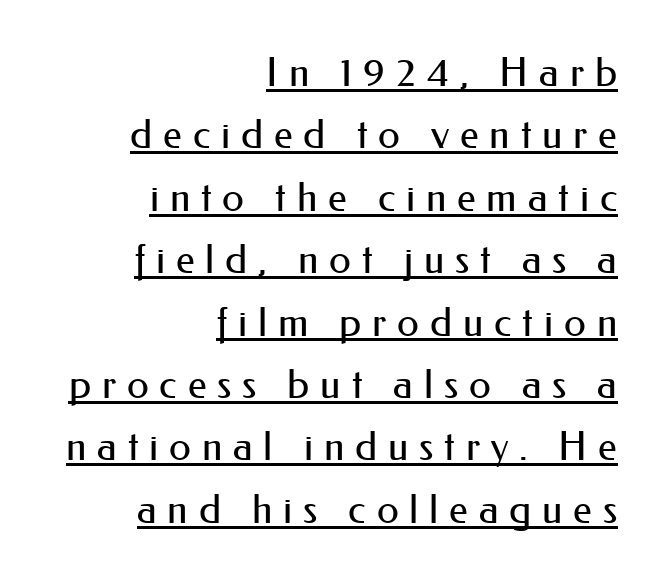
{"serif": "no", "italic": "no", "bold": "no", "weight": "regular", "width": "normal", "stroke_contrast": "medium", "x_height": "small", "monospaced": "no", "underline": "yes", "align": "right", "line_spacing": "normal", "line_spacing_ratio": 1.56, "letter_spacing": "wide", "letter_spacing_em": 0.27, "glyph_px": 40}
